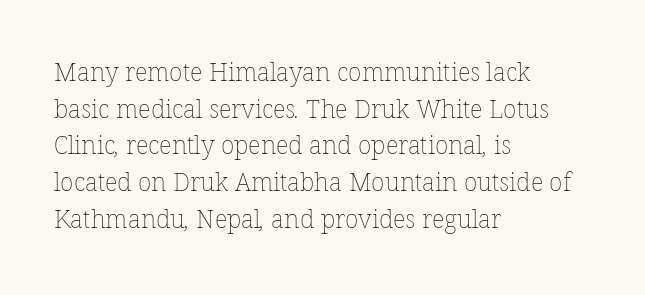
Q: Is the text bold? A: No.
Q: Is the text underlined? A: No.
Q: How is the paragraph aligned? A: Left-aligned.
Q: Is the spacing between letters normal or unusually wide? A: Normal.
Q: Is the spacing between lines tight, normal or loose? A: Normal.
